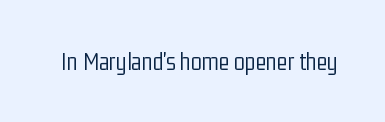
Q: Is the text bold? A: No.
Q: Is the text italic (slanted)? A: No, it is upright.
Q: Is the text underlined? A: No.
Q: Is the spacing between letters normal or unusually wide? A: Normal.
